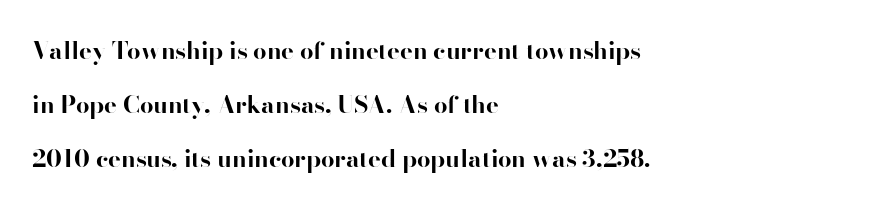
Q: Is the text bold? A: Yes.
Q: Is the text italic (slanted)? A: No, it is upright.
Q: Is the text underlined? A: No.
Q: How is the paragraph aligned? A: Left-aligned.
Q: Is the spacing between letters normal or unusually wide? A: Normal.
Q: Is the spacing between lines tight, normal or loose? A: Loose.
